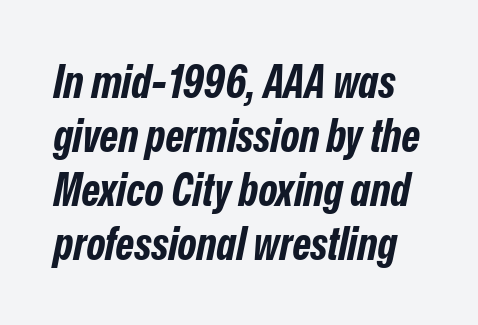
{"italic": "yes", "lean": "right", "slant_degrees": 12, "bold": "yes", "weight": "bold", "width": "condensed", "stroke_contrast": "low", "x_height": "medium", "monospaced": "no", "underline": "no", "line_spacing_ratio": 1.2, "letter_spacing": "normal", "letter_spacing_em": 0.0, "glyph_px": 45}
